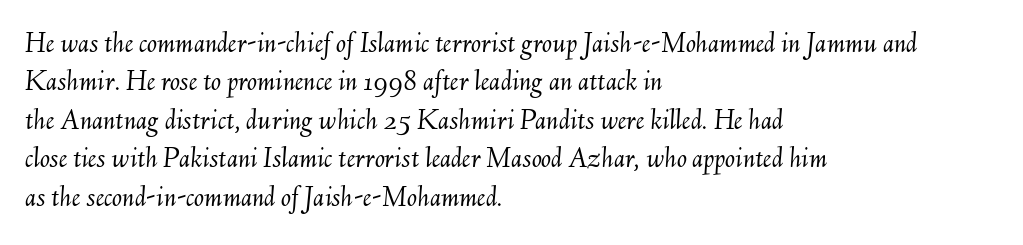
Q: Is the text bold? A: No.
Q: Is the text italic (slanted)? A: Yes, it leans right by about 6 degrees.
Q: Is the text underlined? A: No.
Q: How is the paragraph aligned? A: Left-aligned.
Q: Is the spacing between letters normal or unusually wide? A: Normal.
Q: Is the spacing between lines tight, normal or loose? A: Normal.
Q: Width (condensed, normal, or wide)? A: Normal.
Q: Stroke contrast? A: Medium.
Q: x-height? A: Small.
Q: Monospaced? A: No.
